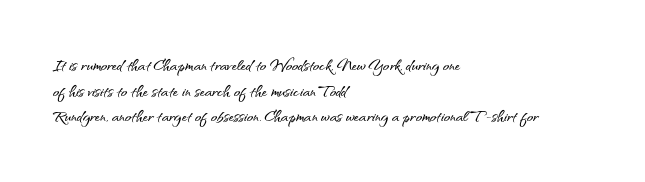
{"underline": "no", "align": "left", "line_spacing_ratio": 1.22, "letter_spacing": "normal", "letter_spacing_em": 0.0, "glyph_px": 21}
